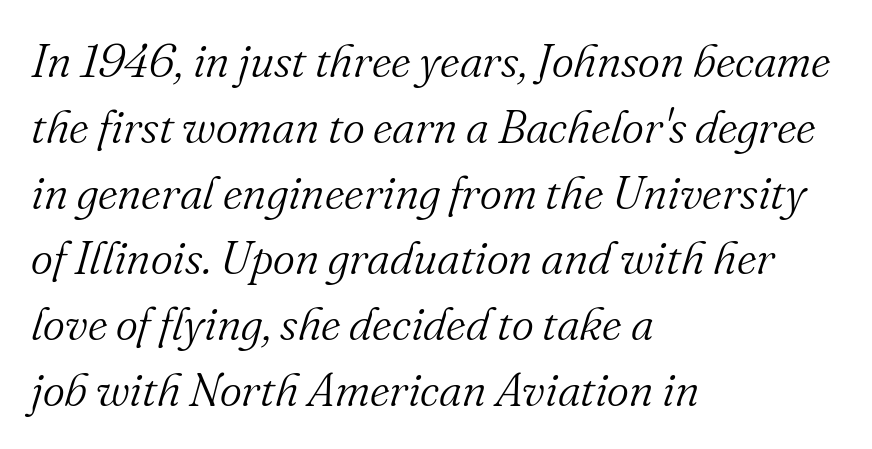
A classic flush-left, rag-right setting is used for this passage. A clean baseline with only descenders dipping below it. Serifs: yes, visible at the terminals of the letterforms. The cut favours lightness, reaching ordinary text weight at its darkest. Looking at the ascenders, they clearly lean.
